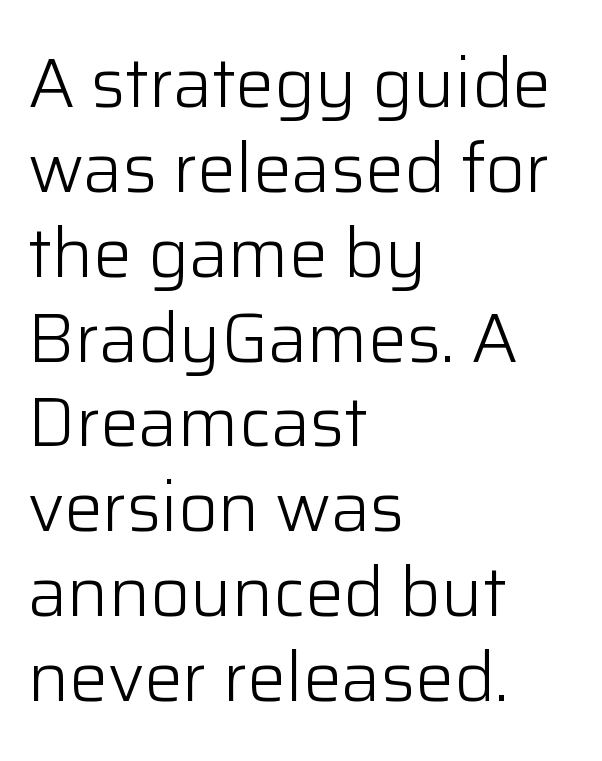
{"serif": "no", "italic": "no", "bold": "no", "weight": "light", "width": "normal", "stroke_contrast": "low", "x_height": "medium", "monospaced": "no", "underline": "no", "align": "left", "line_spacing_ratio": 1.23, "letter_spacing": "normal", "letter_spacing_em": 0.0, "glyph_px": 69}
